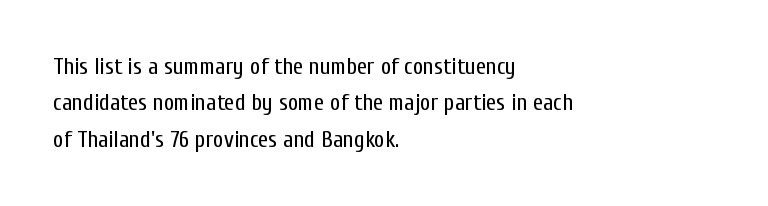
Q: Is the text bold? A: No.
Q: Is the text italic (slanted)? A: No, it is upright.
Q: Is the text underlined? A: No.
Q: How is the paragraph aligned? A: Left-aligned.
Q: Is the spacing between letters normal or unusually wide? A: Normal.
Q: Is the spacing between lines tight, normal or loose? A: Normal.
